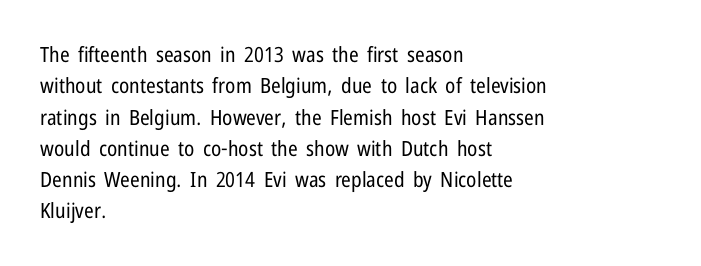
Q: Is the text bold? A: No.
Q: Is the text italic (slanted)? A: No, it is upright.
Q: Is the text underlined? A: No.
Q: How is the paragraph aligned? A: Left-aligned.
Q: Is the spacing between letters normal or unusually wide? A: Normal.
Q: Is the spacing between lines tight, normal or loose? A: Normal.
